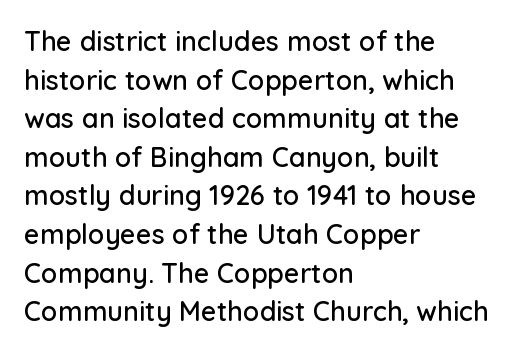
Tracking value appears to be zero — textbook default spacing. The font's upright variant was chosen for this text. Alignment: flush left. Rows of type keep a routine distance in the vertical direction. This rendering features lettering with no underline.
